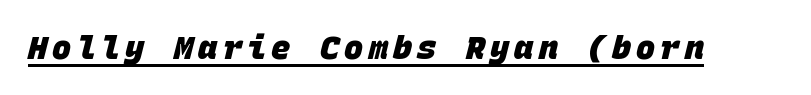
Q: Is the text bold? A: Yes.
Q: Is the typeface a serif or a sans-serif typeface? A: Sans-serif.
Q: Is the text underlined? A: Yes.
Q: Width (condensed, normal, or wide)? A: Normal.
Q: Stroke contrast? A: Low.
Q: x-height? A: Large.
Q: Monospaced? A: Yes.
